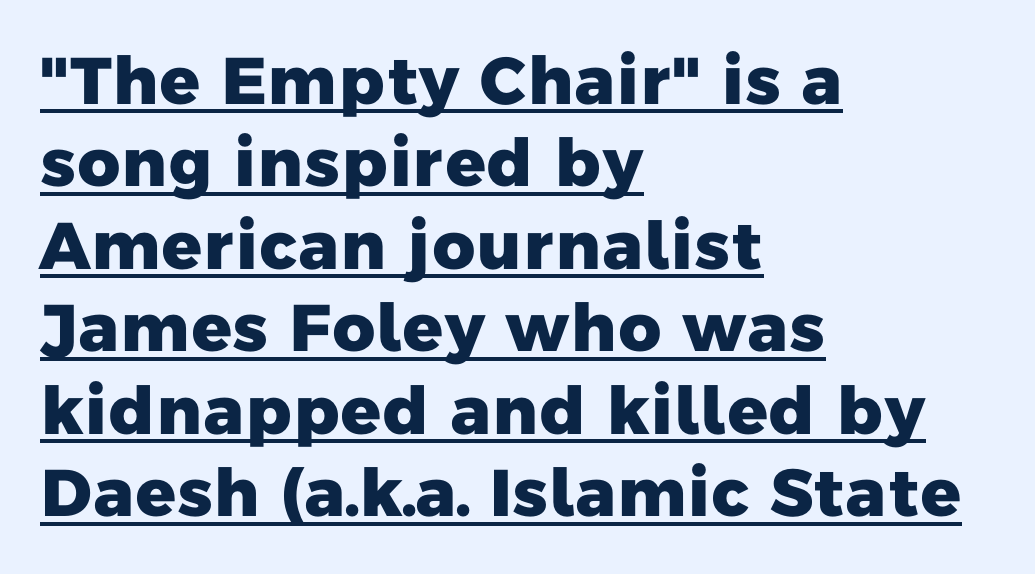
{"serif": "no", "bold": "yes", "weight": "heavy", "width": "normal", "stroke_contrast": "low", "x_height": "medium", "monospaced": "no", "underline": "yes", "align": "left", "line_spacing": "normal", "line_spacing_ratio": 1.25, "letter_spacing": "normal", "letter_spacing_em": 0.0, "glyph_px": 66}
